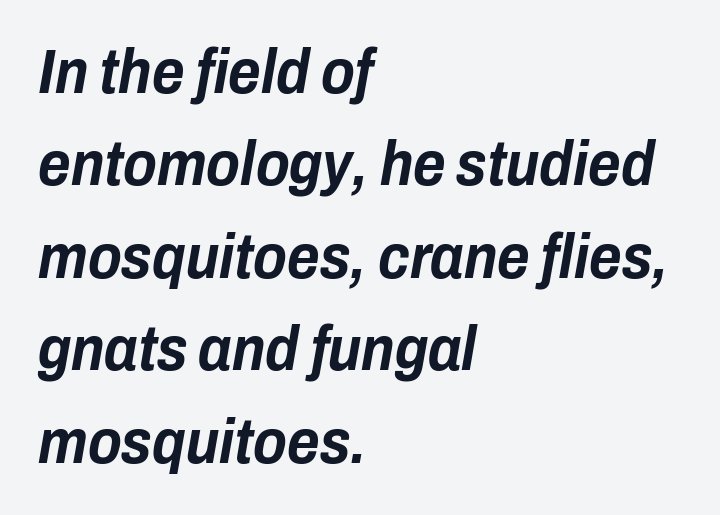
Every character sits at an angle, as italics do. The passage shown is typed in a proportional face where columns would drift. The specimen omits any rule beneath the text block's lines. Emphasis by weight is at full strength: bold.
